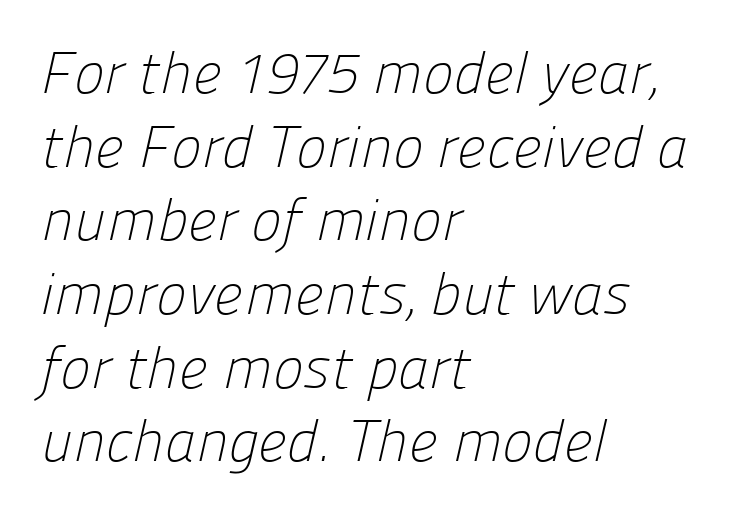
The image shows 58 px light sans-serif type; set left-aligned, normal line spacing (1.27x), normal letter spacing, not underlined; low stroke contrast and a medium x-height.
